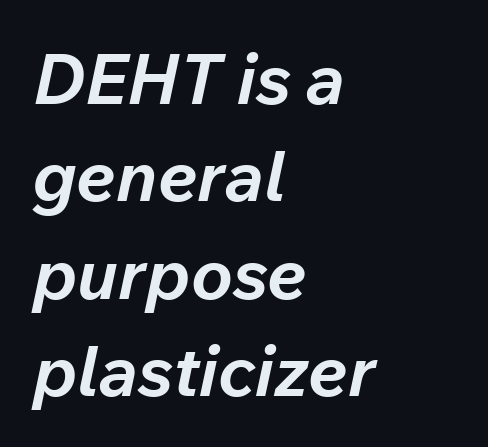
The image shows 70 px bold type, italic (leaning right); set left-aligned, normal line spacing (1.39x), normal letter spacing, not underlined; low stroke contrast and a medium x-height.
